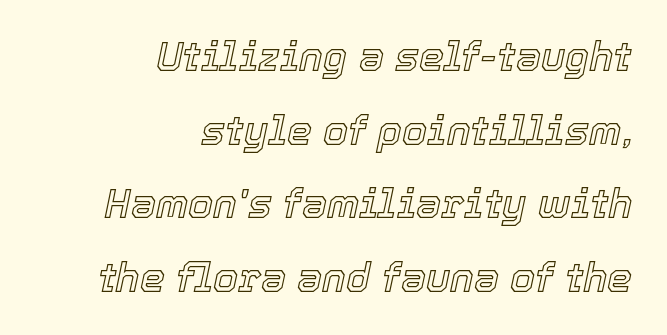
There's an unmistakable incline to the writing here. The gap between lines stays unmarked. The type is set solid horizontally, with unmodified tracking. All the whitespace from short lines collects on the left.
